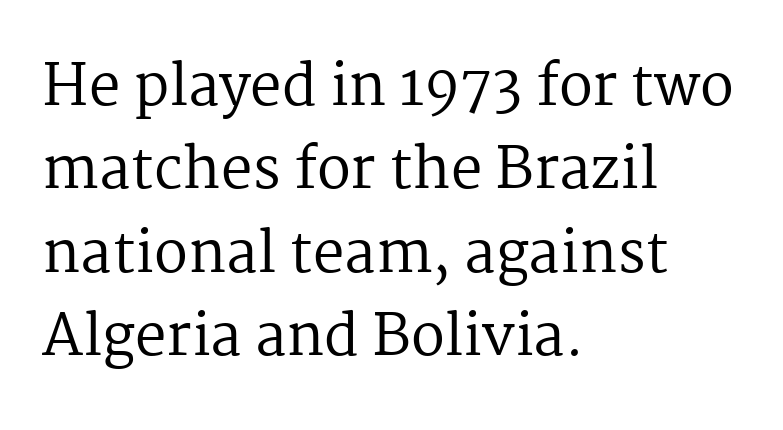
The image shows 56 px regular-weight serif type, upright; set left-aligned, normal line spacing (1.49x), normal letter spacing, not underlined; medium stroke contrast and a medium x-height.
